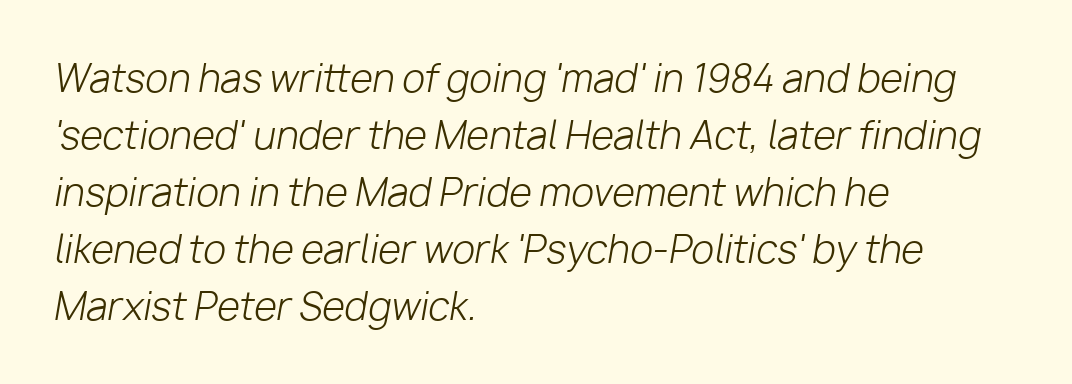
The image shows 37 px light type, italic (leaning right); set left-aligned, normal line spacing (1.54x), normal letter spacing, not underlined; low stroke contrast and a medium x-height.
